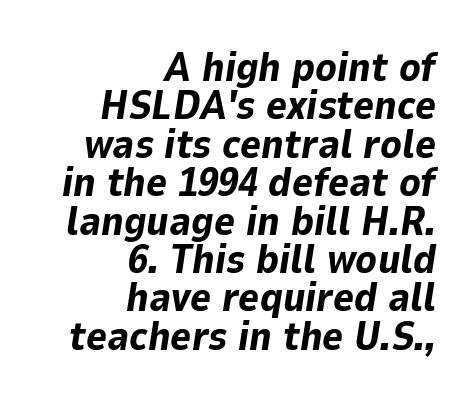
Emphasis-style slanted type is in use. Tracking value appears to be zero — textbook default spacing. Descender tails drop into unmarked territory. Spacing verdict: proportional, widths tailored to each character. Compared with typical paragraphs, the rows here are closer together. These lines carry a lot of weight — the face is fully bold.
